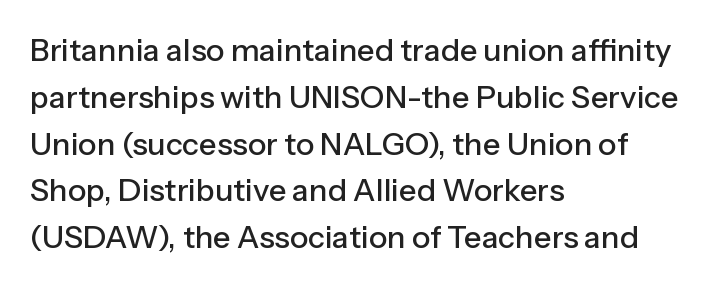
Q: Is the text italic (slanted)? A: No, it is upright.
Q: Is the typeface a serif or a sans-serif typeface? A: Sans-serif.
Q: Is the text underlined? A: No.
Q: How is the paragraph aligned? A: Left-aligned.
Q: Is the spacing between letters normal or unusually wide? A: Normal.
Q: Is the spacing between lines tight, normal or loose? A: Normal.
Q: Width (condensed, normal, or wide)? A: Normal.
Q: Stroke contrast? A: Low.
Q: x-height? A: Medium.
Q: Monospaced? A: No.
